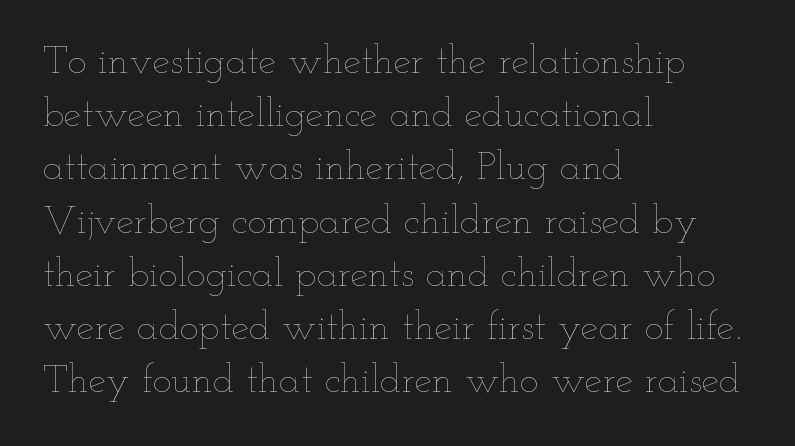
Q: Is the text bold? A: No.
Q: Is the text italic (slanted)? A: No, it is upright.
Q: Is the text underlined? A: No.
Q: How is the paragraph aligned? A: Left-aligned.
Q: Is the spacing between letters normal or unusually wide? A: Normal.
Q: Is the spacing between lines tight, normal or loose? A: Normal.
Q: Width (condensed, normal, or wide)? A: Wide.
Q: Stroke contrast? A: Low.
Q: x-height? A: Small.
Q: Monospaced? A: No.
